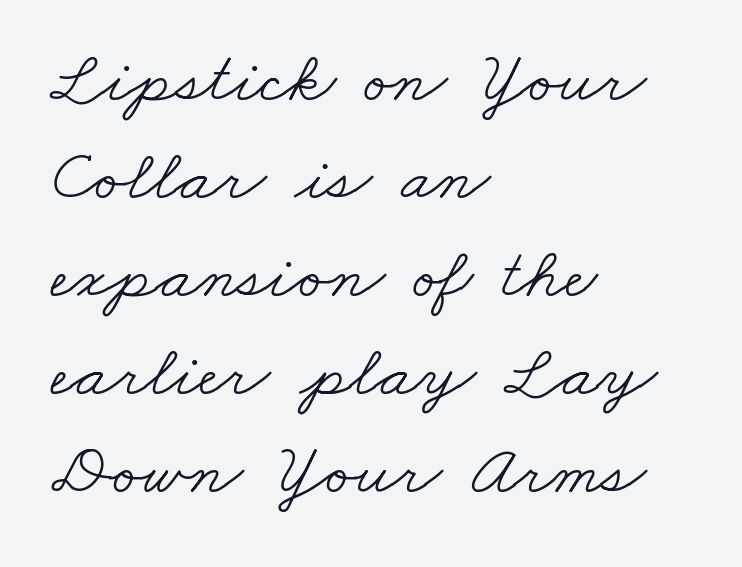
{"serif": "yes", "bold": "no", "weight": "light", "width": "wide", "stroke_contrast": "low", "x_height": "small", "monospaced": "no", "underline": "no", "align": "left", "line_spacing": "normal", "line_spacing_ratio": 1.36, "letter_spacing": "normal", "letter_spacing_em": 0.0, "glyph_px": 72}
